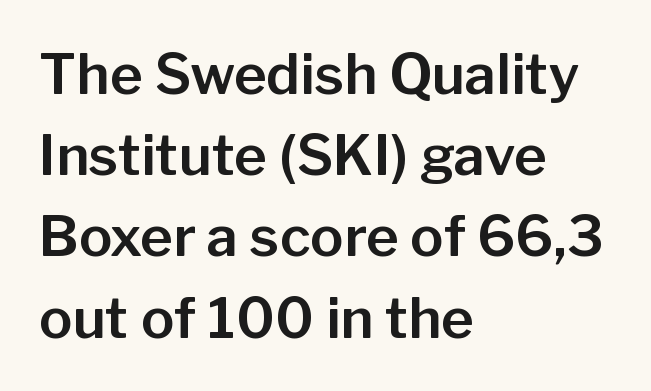
{"serif": "no", "italic": "no", "width": "normal", "stroke_contrast": "low", "x_height": "medium", "monospaced": "no", "underline": "no", "align": "left", "line_spacing": "normal", "line_spacing_ratio": 1.45, "letter_spacing": "normal", "letter_spacing_em": 0.0, "glyph_px": 56}
